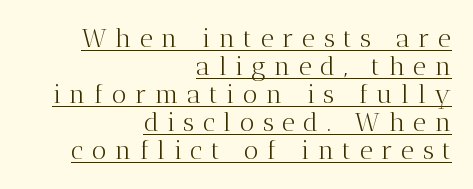
The image shows 26 px text type, upright; set right-aligned, tight line spacing (1.08x), unusually wide letter spacing (+0.32 em), underlined.
